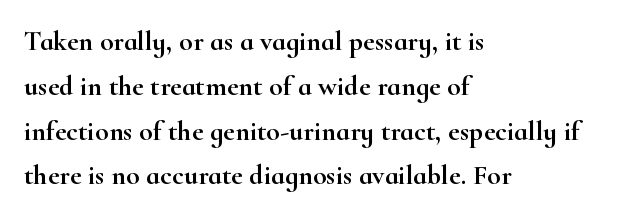
Q: Is the text italic (slanted)? A: No, it is upright.
Q: Is the typeface a serif or a sans-serif typeface? A: Serif.
Q: Is the text underlined? A: No.
Q: How is the paragraph aligned? A: Left-aligned.
Q: Is the spacing between letters normal or unusually wide? A: Normal.
Q: Is the spacing between lines tight, normal or loose? A: Normal.
Q: Width (condensed, normal, or wide)? A: Wide.
Q: Stroke contrast? A: High.
Q: x-height? A: Small.
Q: Monospaced? A: No.
